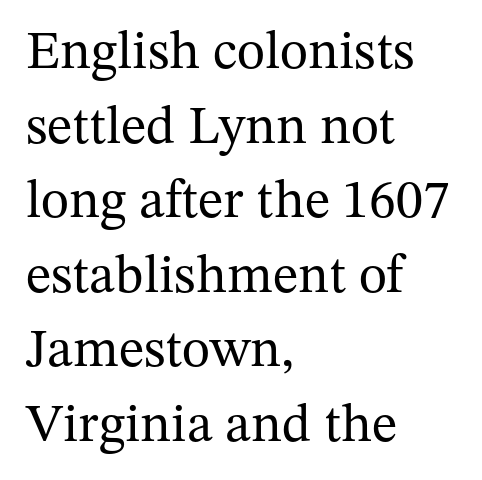
The image shows 54 px regular-weight serif type, upright; set left-aligned, normal line spacing (1.38x), normal letter spacing, not underlined; medium stroke contrast and a medium x-height.
